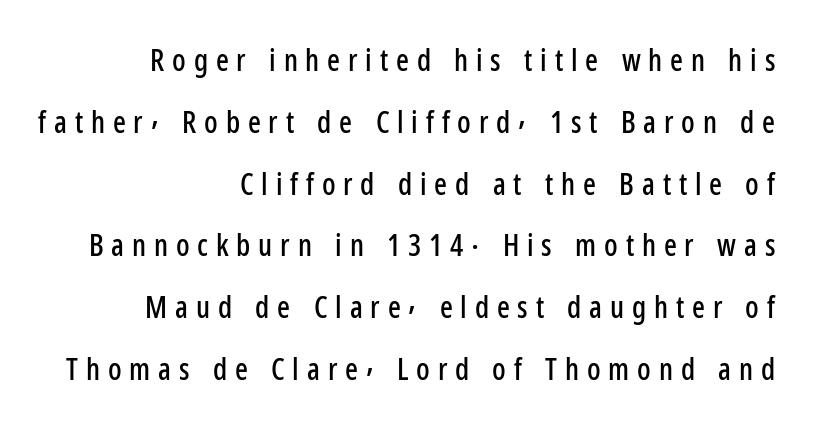
The image shows 30 px condensed sans-serif type, upright; set right-aligned, loose line spacing (2.06x), unusually wide letter spacing (+0.26 em), not underlined; low stroke contrast and a medium x-height.
